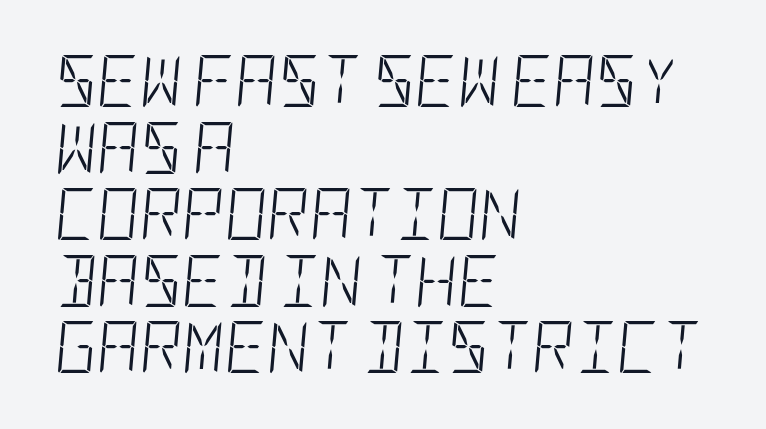
The image shows 52 px light, condensed type, italic (leaning right); set left-aligned, normal line spacing (1.28x), normal letter spacing, not underlined; low stroke contrast and a large x-height.
